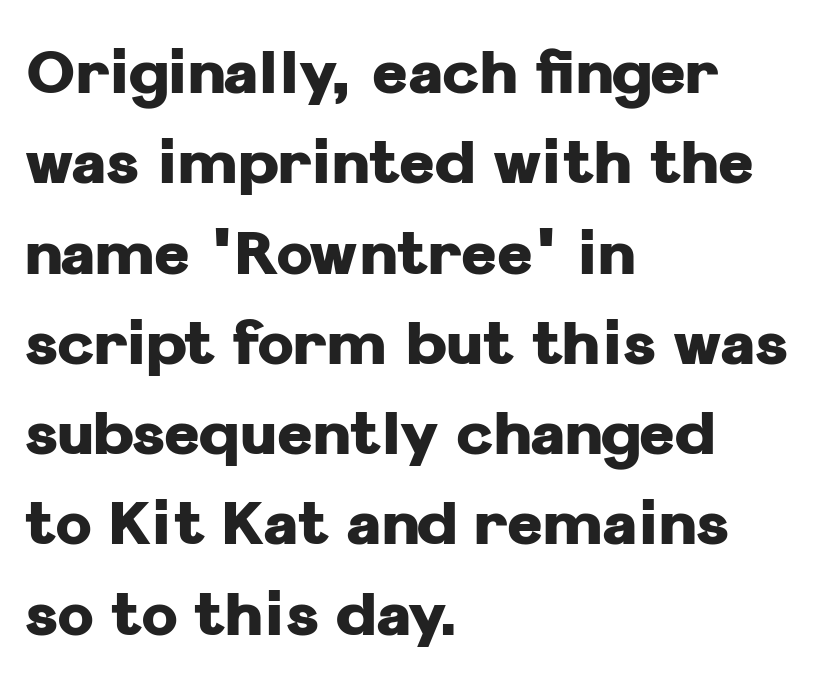
Q: Is the text bold? A: Yes.
Q: Is the text italic (slanted)? A: No, it is upright.
Q: Is the typeface a serif or a sans-serif typeface? A: Sans-serif.
Q: Is the text underlined? A: No.
Q: How is the paragraph aligned? A: Left-aligned.
Q: Is the spacing between letters normal or unusually wide? A: Normal.
Q: Is the spacing between lines tight, normal or loose? A: Normal.
Q: Width (condensed, normal, or wide)? A: Normal.
Q: Stroke contrast? A: Low.
Q: x-height? A: Medium.
Q: Monospaced? A: No.
